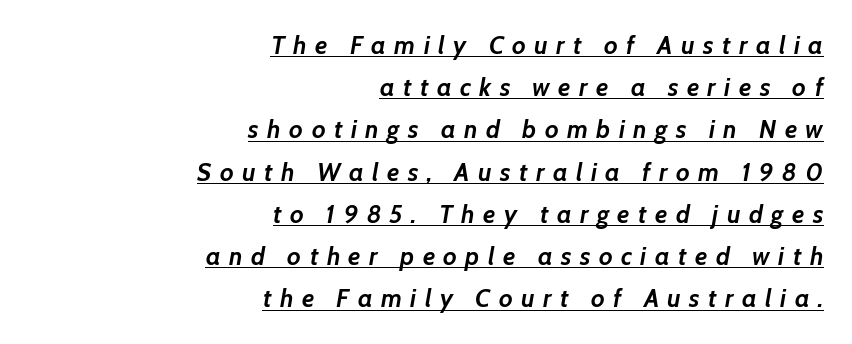
Q: Is the text bold? A: Yes.
Q: Is the text italic (slanted)? A: Yes, it leans right by about 7 degrees.
Q: Is the text underlined? A: Yes.
Q: How is the paragraph aligned? A: Right-aligned.
Q: Is the spacing between letters normal or unusually wide? A: Unusually wide.
Q: Is the spacing between lines tight, normal or loose? A: Normal.
